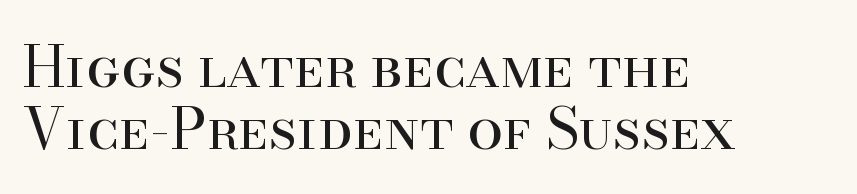
Characters remain perfectly vertical along every line. Bare-footed words on every line. The line-height multiplier appears low, near solid setting. The gaps between neighbouring characters are ordinary and unremarkable. Horizontal alignment here is leftward, the default for most running prose.
